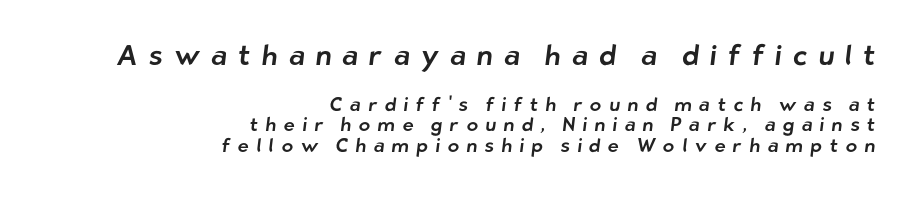
The image shows 28 px sans-serif type; set right-aligned, tight line spacing (1.08x), unusually wide letter spacing (+0.39 em), not underlined; the first (top) block is 1.47x larger; low stroke contrast and a medium x-height.
